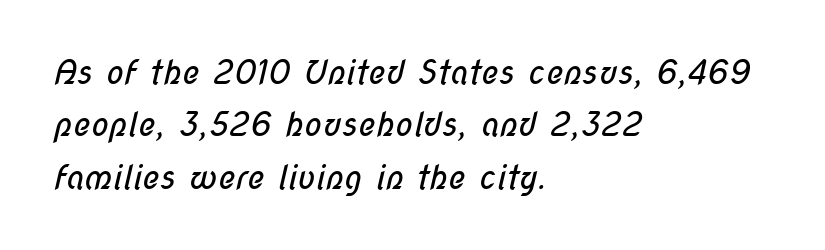
Q: Is the text bold? A: No.
Q: Is the typeface a serif or a sans-serif typeface? A: Sans-serif.
Q: Is the text underlined? A: No.
Q: How is the paragraph aligned? A: Left-aligned.
Q: Is the spacing between letters normal or unusually wide? A: Normal.
Q: Is the spacing between lines tight, normal or loose? A: Normal.
Q: Width (condensed, normal, or wide)? A: Condensed.
Q: Stroke contrast? A: Low.
Q: x-height? A: Medium.
Q: Monospaced? A: No.
